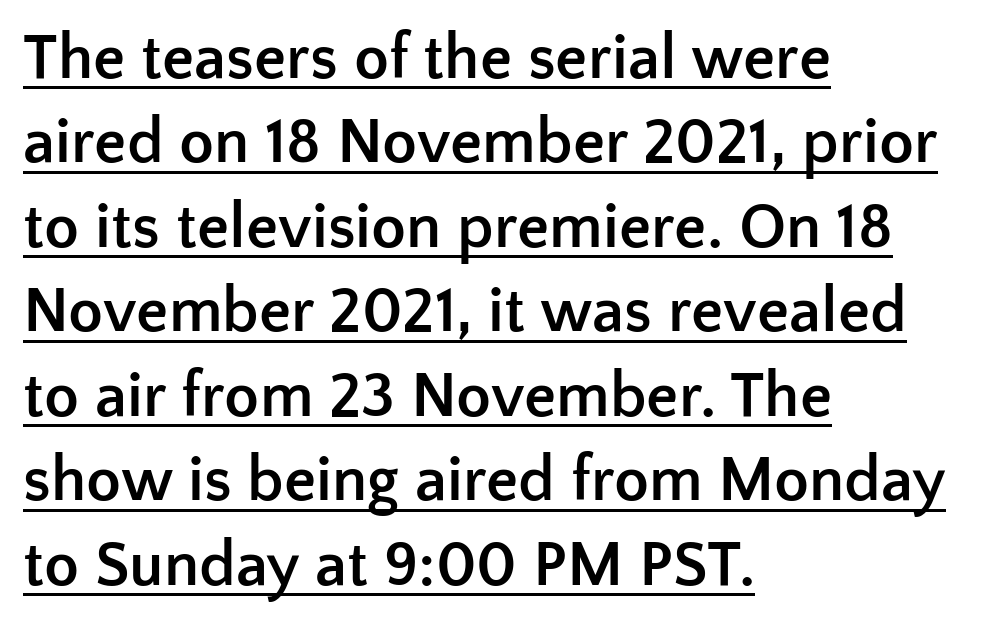
{"serif": "no", "italic": "no", "bold": "yes", "weight": "semibold", "width": "normal", "stroke_contrast": "low", "x_height": "medium", "monospaced": "no", "underline": "yes", "align": "left", "line_spacing": "normal", "line_spacing_ratio": 1.32, "letter_spacing": "normal", "letter_spacing_em": 0.0, "glyph_px": 64}
